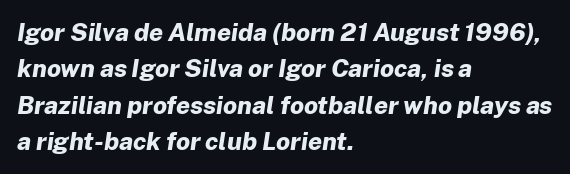
The image shows 25 px bold type, italic (leaning right); set left-aligned, normal line spacing (1.46x), normal letter spacing, not underlined.
